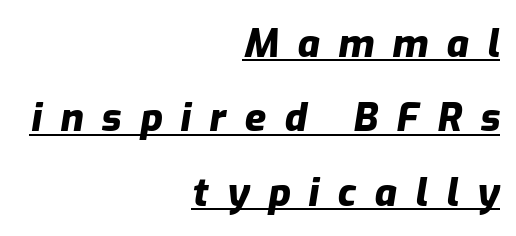
{"italic": "yes", "lean": "right", "slant_degrees": 9, "bold": "yes", "weight": "heavy", "width": "normal", "stroke_contrast": "low", "x_height": "medium", "monospaced": "no", "underline": "yes", "align": "right", "line_spacing": "loose", "line_spacing_ratio": 1.91, "letter_spacing": "wide", "letter_spacing_em": 0.47, "glyph_px": 39}
